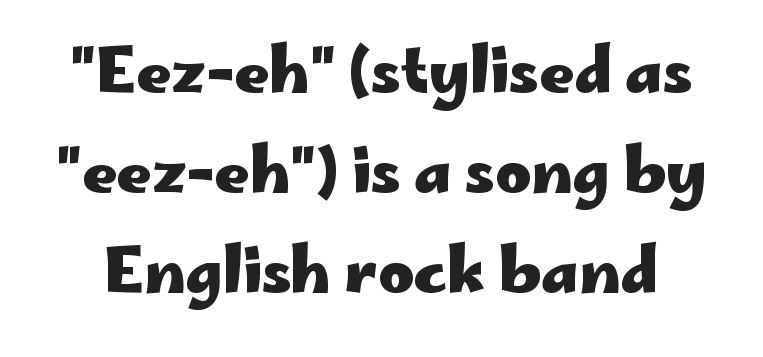
The image shows 61 px heavy, wide sans-serif type, upright; set normal line spacing (1.64x), normal letter spacing, not underlined; low stroke contrast and a small x-height.
